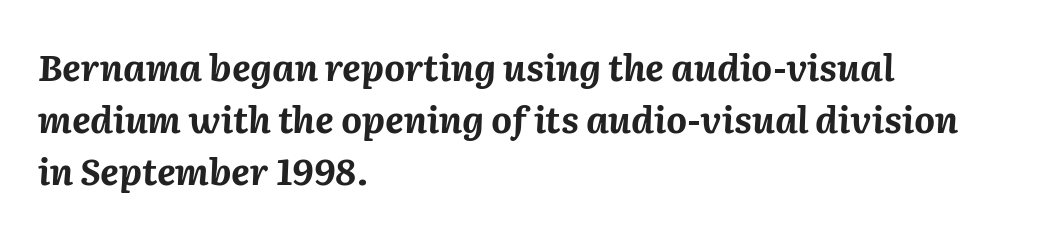
Q: Is the text bold? A: Yes.
Q: Is the text italic (slanted)? A: Yes, it leans right by about 2 degrees.
Q: Is the text underlined? A: No.
Q: How is the paragraph aligned? A: Left-aligned.
Q: Is the spacing between letters normal or unusually wide? A: Normal.
Q: Is the spacing between lines tight, normal or loose? A: Normal.
Q: Width (condensed, normal, or wide)? A: Normal.
Q: Stroke contrast? A: Medium.
Q: x-height? A: Medium.
Q: Monospaced? A: No.
